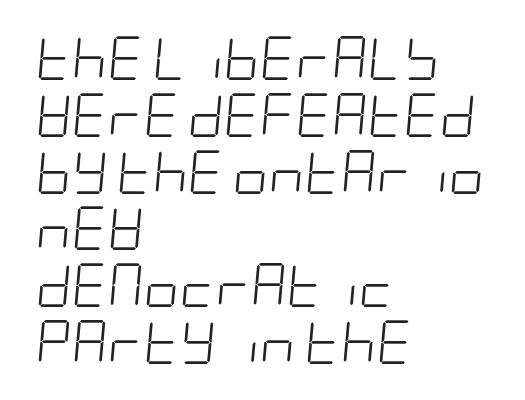
Q: Is the text bold? A: No.
Q: Is the text italic (slanted)? A: Yes, it leans right by about 5 degrees.
Q: Is the text underlined? A: No.
Q: How is the paragraph aligned? A: Left-aligned.
Q: Is the spacing between letters normal or unusually wide? A: Normal.
Q: Is the spacing between lines tight, normal or loose? A: Normal.
Q: Width (condensed, normal, or wide)? A: Condensed.
Q: Stroke contrast? A: Low.
Q: x-height? A: Large.
